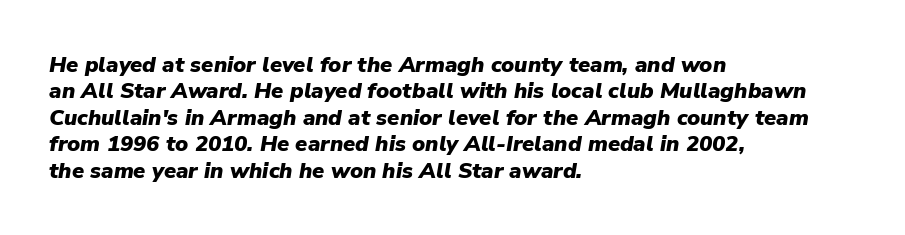
Q: Is the text bold? A: Yes.
Q: Is the text italic (slanted)? A: Yes, it leans right by about 9 degrees.
Q: Is the text underlined? A: No.
Q: How is the paragraph aligned? A: Left-aligned.
Q: Is the spacing between letters normal or unusually wide? A: Normal.
